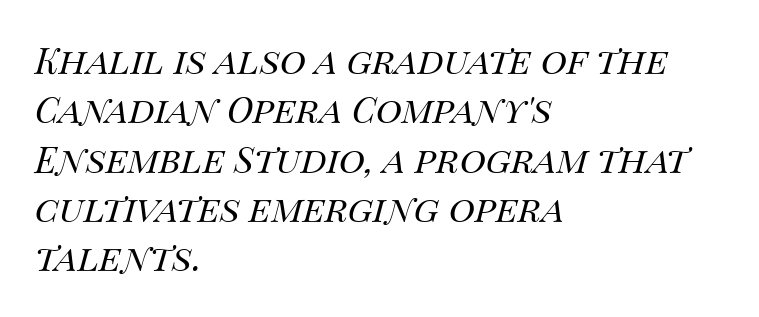
{"italic": "yes", "lean": "right", "slant_degrees": 14, "bold": "no", "weight": "regular", "width": "normal", "stroke_contrast": "medium", "x_height": "large", "monospaced": "no", "underline": "no", "align": "left", "line_spacing": "normal", "line_spacing_ratio": 1.37, "letter_spacing": "normal", "letter_spacing_em": 0.0, "glyph_px": 36}
